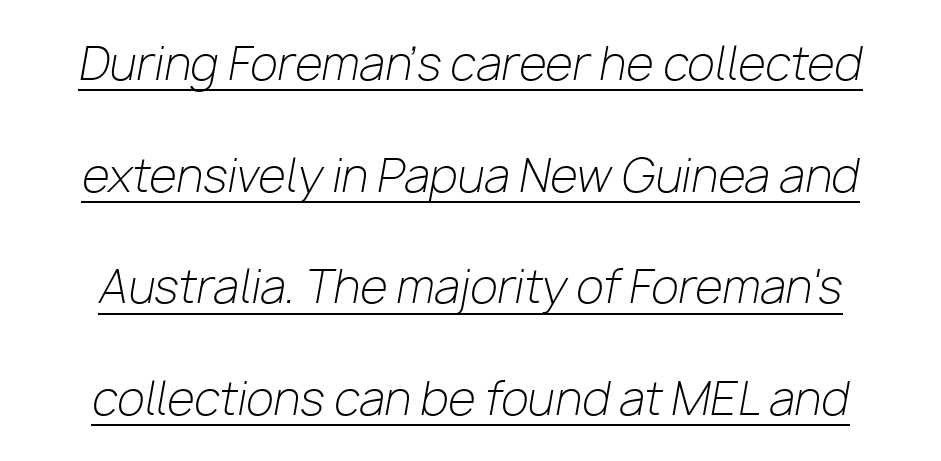
Q: Is the text bold? A: No.
Q: Is the text italic (slanted)? A: Yes, it leans right by about 10 degrees.
Q: Is the text underlined? A: Yes.
Q: Is the spacing between letters normal or unusually wide? A: Normal.
Q: Is the spacing between lines tight, normal or loose? A: Loose.
Q: Width (condensed, normal, or wide)? A: Normal.
Q: Stroke contrast? A: Low.
Q: x-height? A: Medium.
Q: Monospaced? A: No.
